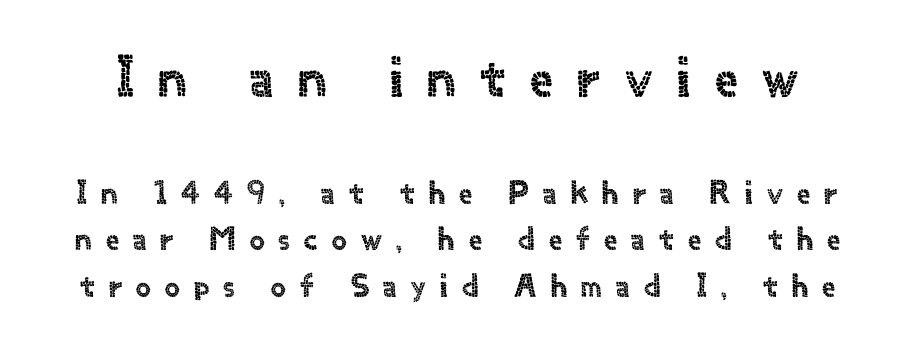
{"serif": "no", "italic": "no", "width": "normal", "x_height": "small", "monospaced": "no", "underline": "no", "line_spacing": "normal", "line_spacing_ratio": 1.41, "letter_spacing": "wide", "letter_spacing_em": 0.43, "larger_block": "first", "size_ratio": 1.73, "glyph_px": 57}
